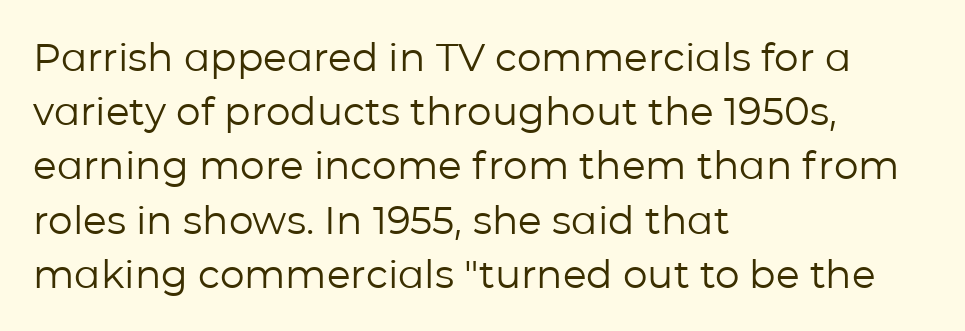
The font is comparable to plain body text, perhaps lighter. The baseline area is clear. Observe the absence of serifs on each vertical stroke in this sample. Think of a printed novel: that variable character pitch is what you see here. The axis of the letterforms is exactly vertical. Every row of glyphs begins at an identical x-position on the left.
